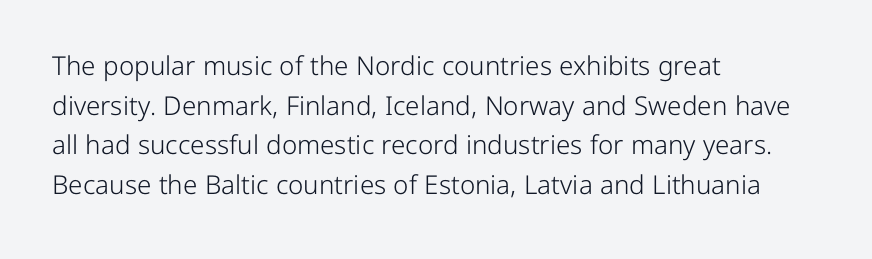
{"italic": "no", "bold": "no", "underline": "no", "align": "left", "line_spacing": "normal", "line_spacing_ratio": 1.52, "letter_spacing": "normal", "letter_spacing_em": 0.0, "glyph_px": 26}
